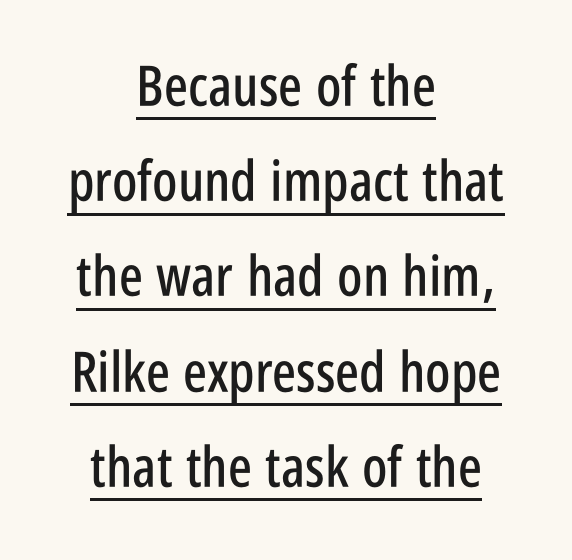
{"serif": "no", "italic": "no", "width": "condensed", "stroke_contrast": "low", "x_height": "large", "monospaced": "no", "underline": "yes", "align": "center", "line_spacing": "normal", "line_spacing_ratio": 1.7, "letter_spacing": "normal", "letter_spacing_em": 0.0, "glyph_px": 56}
